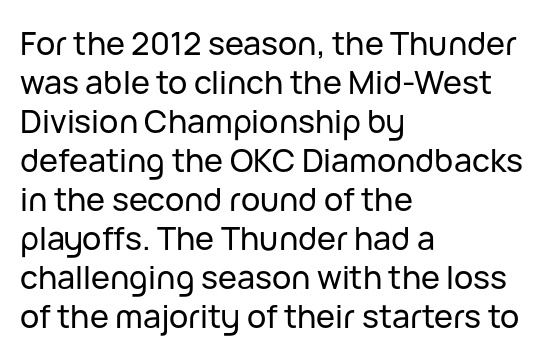
Q: Is the text italic (slanted)? A: No, it is upright.
Q: Is the typeface a serif or a sans-serif typeface? A: Sans-serif.
Q: Is the text underlined? A: No.
Q: How is the paragraph aligned? A: Left-aligned.
Q: Is the spacing between letters normal or unusually wide? A: Normal.
Q: Width (condensed, normal, or wide)? A: Normal.
Q: Stroke contrast? A: Low.
Q: x-height? A: Medium.
Q: Monospaced? A: No.
